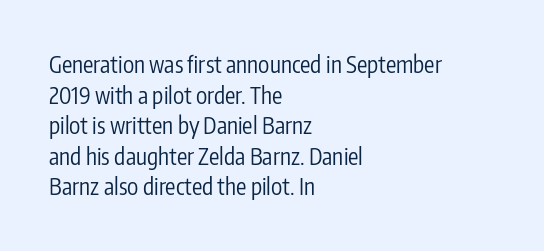
The image shows 23 px text type, upright; set left-aligned, normal line spacing (1.33x), normal letter spacing, not underlined.
